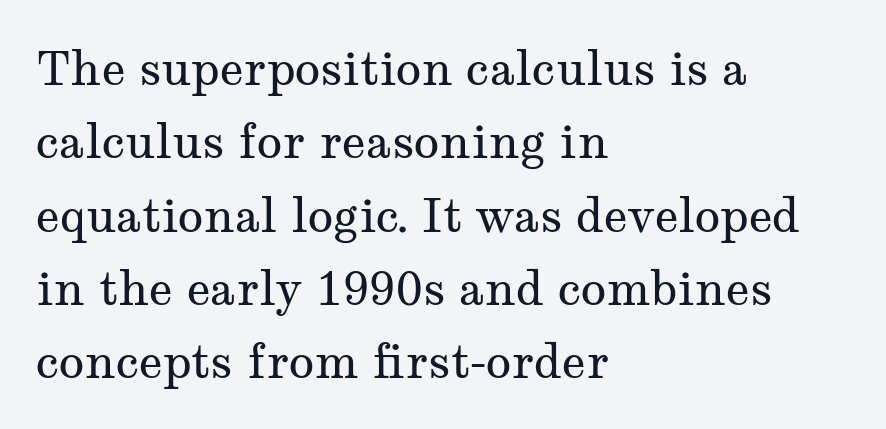
The image shows 47 px regular-weight, wide serif type, upright; set left-aligned, normal line spacing (1.56x), normal letter spacing, not underlined; medium stroke contrast and a medium x-height.
